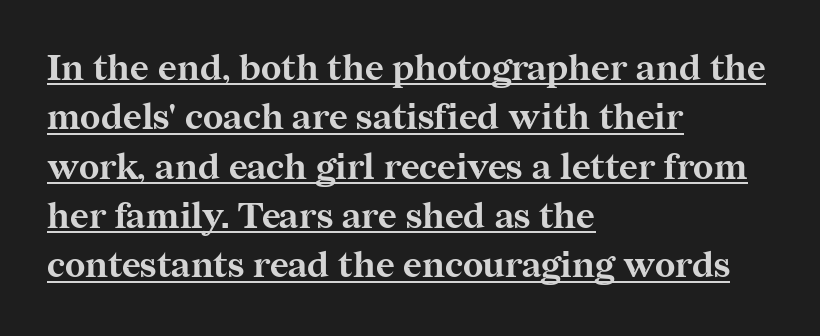
{"serif": "yes", "italic": "no", "bold": "yes", "weight": "bold", "width": "normal", "stroke_contrast": "medium", "x_height": "medium", "monospaced": "no", "underline": "yes", "align": "left", "line_spacing": "normal", "line_spacing_ratio": 1.37, "letter_spacing": "normal", "letter_spacing_em": 0.0, "glyph_px": 36}
